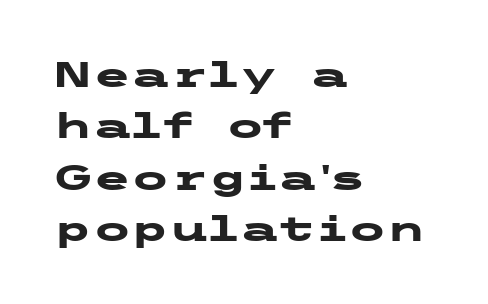
The image shows 35 px heavy, wide sans-serif type, upright; set left-aligned, normal line spacing (1.47x), normal letter spacing, not underlined; low stroke contrast and a medium x-height.
